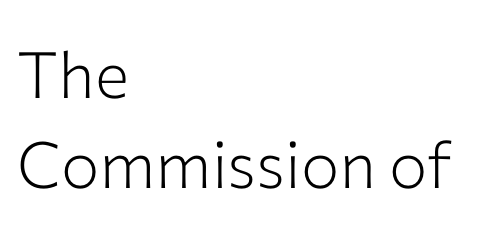
{"serif": "no", "italic": "no", "bold": "no", "weight": "light", "width": "normal", "stroke_contrast": "low", "x_height": "medium", "monospaced": "no", "underline": "no", "align": "left", "line_spacing": "normal", "line_spacing_ratio": 1.4, "letter_spacing": "normal", "letter_spacing_em": 0.0, "glyph_px": 64}
